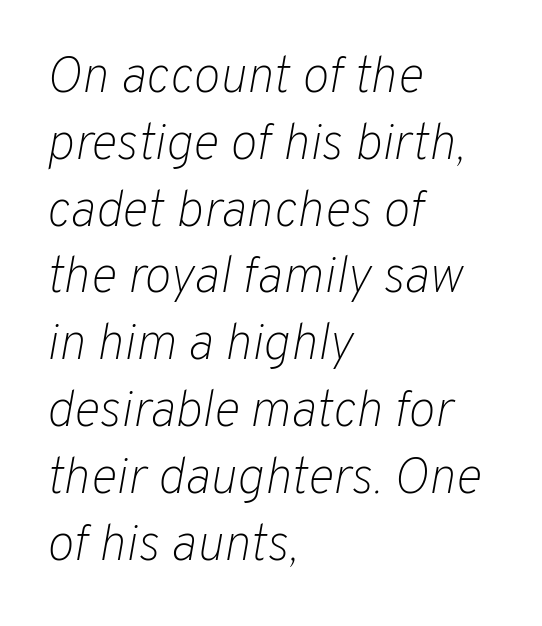
The image shows 51 px light type, italic (leaning right); set left-aligned, normal line spacing (1.31x), normal letter spacing, not underlined; low stroke contrast and a medium x-height.
